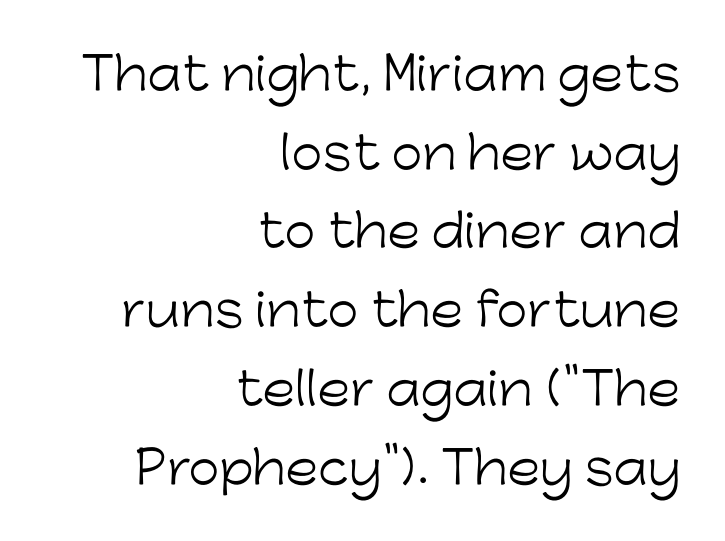
This is sans-serif lettering, the kind often seen on screens and signage. The face looks like a standard text weight, possibly lighter. Nope, not italic — everything's standing straight. The letterforms sit shoulder to shoulder at normal distance. Leftover space on each line is placed entirely before the opening word.
